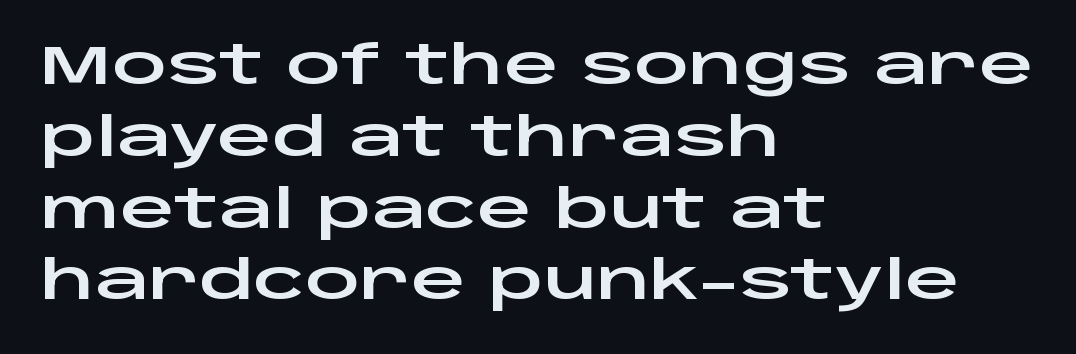
The space between consecutive lines is moderate. Unlike a traditional serif, this face leaves its strokes unadorned. Students, note that the glyphs here touch the page at normal intervals. The glyphs are unaccompanied by any horizontal stroke below them. Proportional: the letters do not fall into vertical columns. The setting favours the left margin, as ordinary paragraphs usually do.
